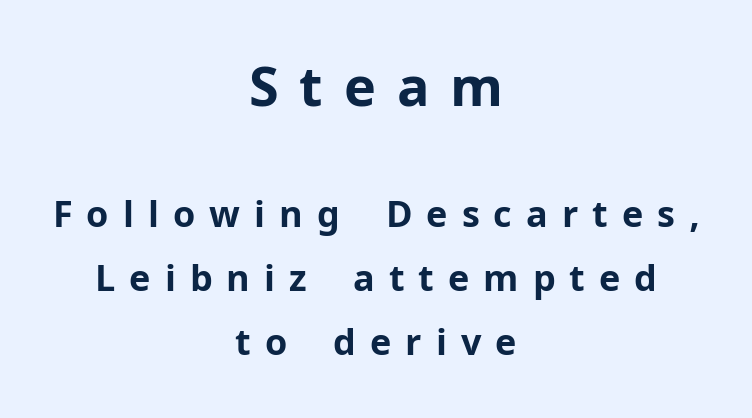
The image shows 54 px bold sans-serif type, upright; set centered, line spacing 1.78x, unusually wide letter spacing (+0.39 em), not underlined; the first (top) block is 1.5x larger; low stroke contrast and a medium x-height.
